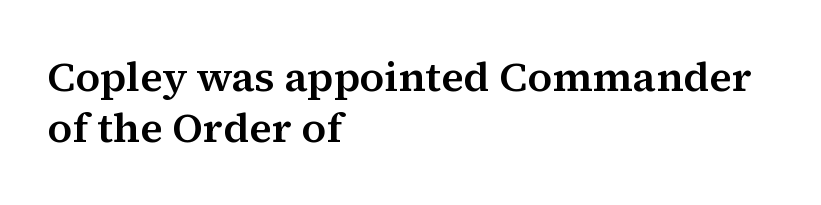
Leftover space on each line is placed entirely after the last word. Note: serifs present on the glyphs. In terms of letterspacing, this is plain default setting. This is the regular roman posture of the typeface.
